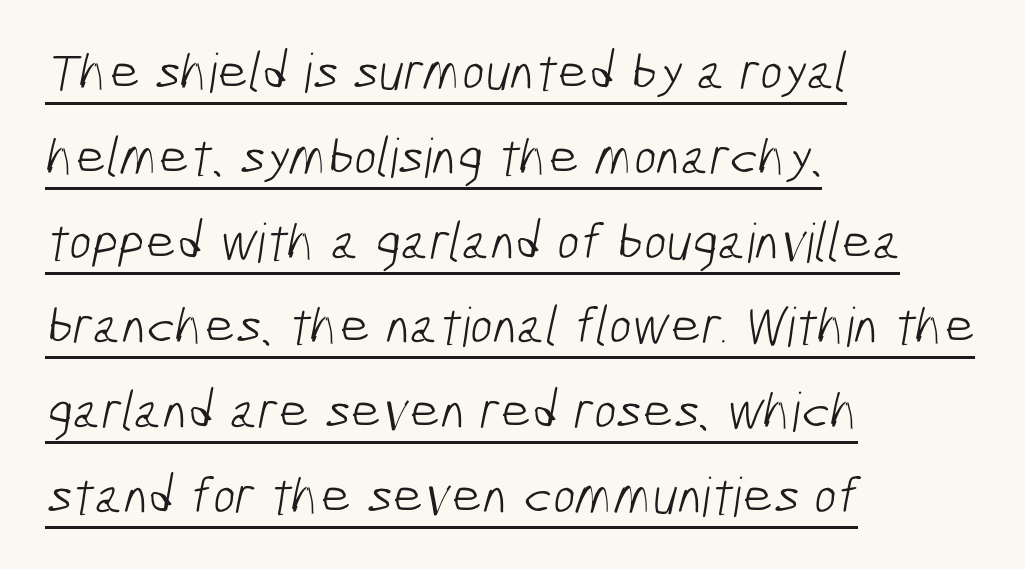
The compositor pushed each line to the left boundary. Words appear dense and cohesive because spacing is normal. The string is rendered with underlining switched on. Evenly set lines give the paragraph a standard silhouette. The typesetting does not lean heavy: it is not bold.
